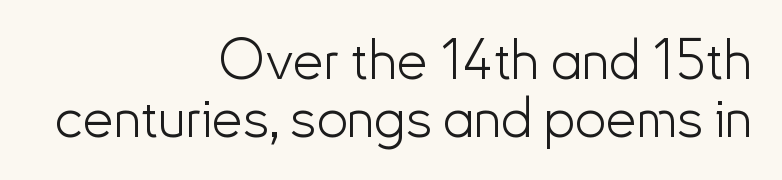
{"serif": "no", "italic": "no", "bold": "no", "weight": "light", "width": "normal", "stroke_contrast": "low", "x_height": "small", "monospaced": "no", "underline": "no", "align": "right", "line_spacing": "tight", "line_spacing_ratio": 1.05, "letter_spacing": "normal", "letter_spacing_em": 0.0, "glyph_px": 55}
